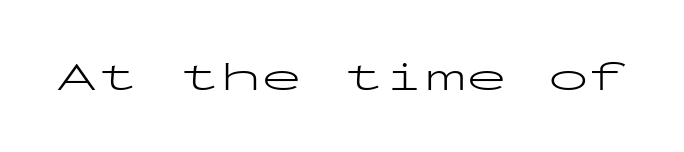
The image shows 41 px light, wide sans-serif type, upright, monospaced; set normal letter spacing, not underlined; low stroke contrast and a medium x-height.
